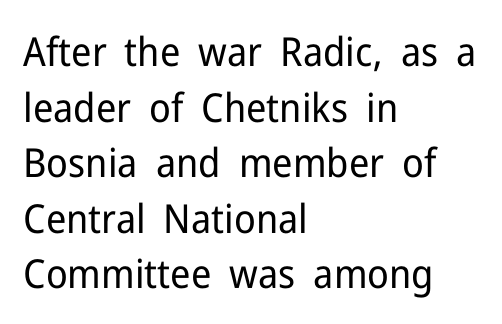
Q: Is the text bold? A: No.
Q: Is the text italic (slanted)? A: No, it is upright.
Q: Is the typeface a serif or a sans-serif typeface? A: Sans-serif.
Q: Is the text underlined? A: No.
Q: How is the paragraph aligned? A: Left-aligned.
Q: Is the spacing between letters normal or unusually wide? A: Normal.
Q: Is the spacing between lines tight, normal or loose? A: Normal.
Q: Width (condensed, normal, or wide)? A: Normal.
Q: Stroke contrast? A: Low.
Q: x-height? A: Medium.
Q: Monospaced? A: No.
